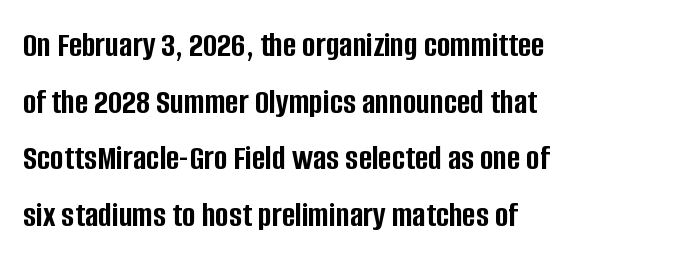
The image shows 36 px semibold, condensed sans-serif type, upright; set left-aligned, normal line spacing (1.57x), normal letter spacing, not underlined; low stroke contrast and a large x-height.
